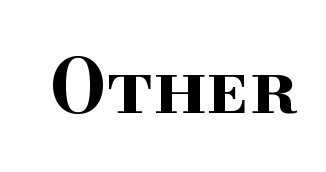
The image shows 74 px bold, wide serif type, upright; set normal letter spacing, not underlined; high stroke contrast and a small x-height.
